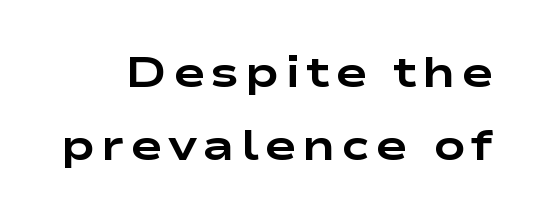
This sample has the flowing, uneven cadence of proportional lettering. Quick note: not italic, upright. Reading down the column, the eye jumps a familiar distance to each next line. Weight check: bold — yes, fully.
